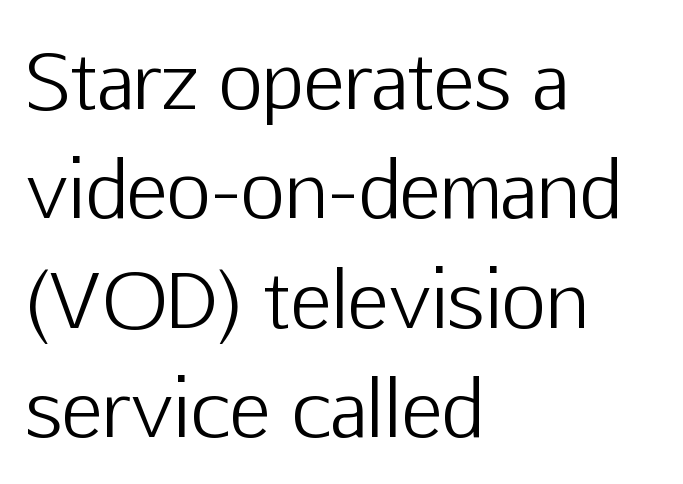
Q: Is the text bold? A: No.
Q: Is the text italic (slanted)? A: No, it is upright.
Q: Is the typeface a serif or a sans-serif typeface? A: Sans-serif.
Q: Is the text underlined? A: No.
Q: How is the paragraph aligned? A: Left-aligned.
Q: Is the spacing between letters normal or unusually wide? A: Normal.
Q: Is the spacing between lines tight, normal or loose? A: Normal.
Q: Width (condensed, normal, or wide)? A: Normal.
Q: Stroke contrast? A: Low.
Q: x-height? A: Medium.
Q: Monospaced? A: No.
